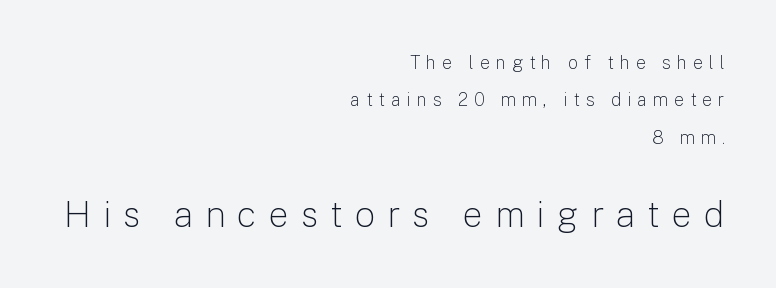
The rendering anchors every line to the right-hand side. No heavy texture on the line: the type isn't bold. If you squint, the bottom block still reads clearly — it's the larger of the two. The tracking reads as deliberately expanded to a designer's eye. Every stem runs plumb, perpendicular to the baseline. The passage shown is not underscored anywhere.
